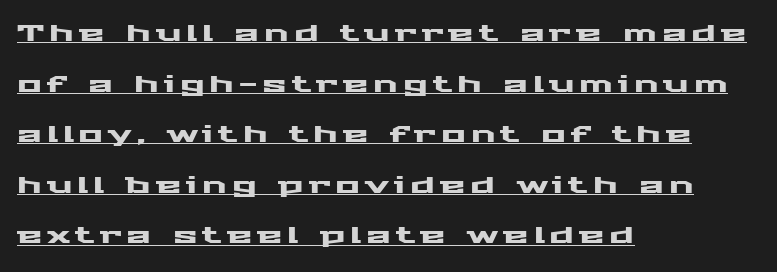
Someone cranked the tracking dial way up on this one. The letters stand straight up with perfectly vertical stems. Students, observe: this is what heavily led, spacious text looks like. Every row of glyphs begins at an identical x-position on the left.
